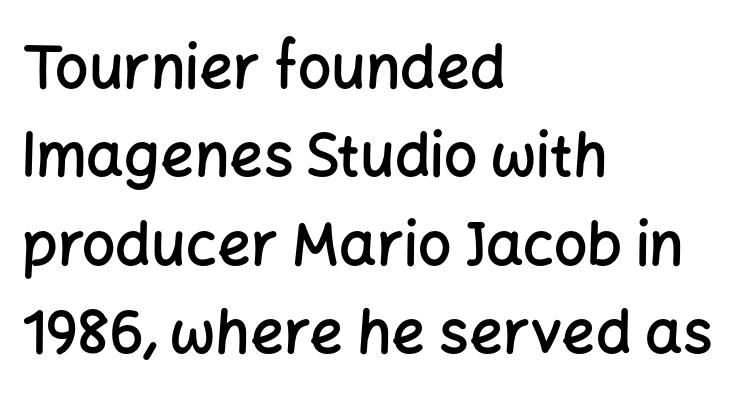
Do the characters align in a grid? No, the font is proportional. Typeset ragged right — the left edge is the straight one. Tracking here is standard; glyphs follow each other at the usual distance. The space beneath each line is pristine and unruled. Firm but not heavy-handed strokes: this text is semibold.
